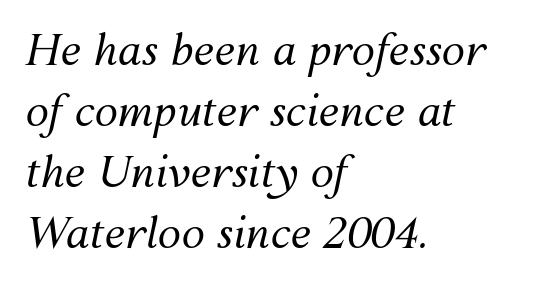
{"italic": "yes", "lean": "right", "slant_degrees": 12, "bold": "no", "weight": "regular", "width": "normal", "stroke_contrast": "medium", "x_height": "medium", "monospaced": "no", "underline": "no", "align": "left", "line_spacing": "normal", "line_spacing_ratio": 1.45, "letter_spacing": "normal", "letter_spacing_em": 0.0, "glyph_px": 42}
